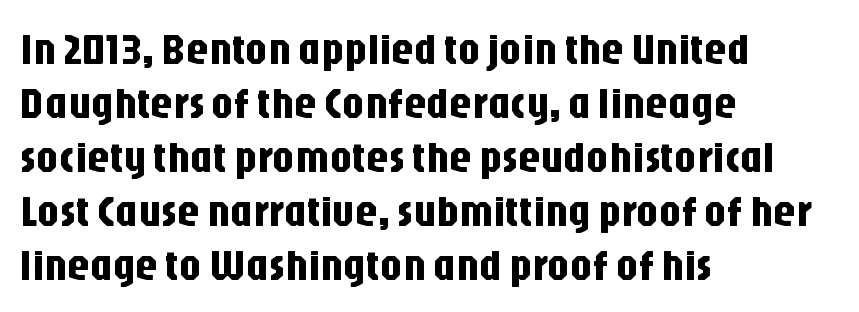
{"serif": "no", "italic": "no", "width": "condensed", "stroke_contrast": "low", "x_height": "large", "monospaced": "no", "underline": "no", "align": "left", "line_spacing_ratio": 1.23, "letter_spacing": "normal", "letter_spacing_em": 0.0, "glyph_px": 44}
